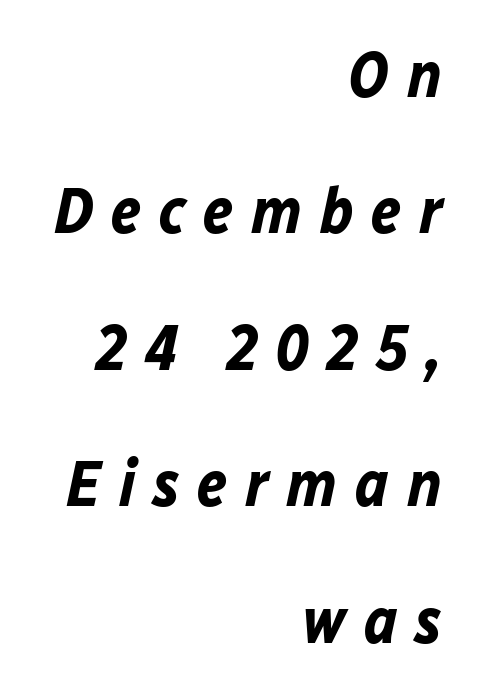
{"italic": "yes", "lean": "right", "slant_degrees": 12, "bold": "yes", "weight": "bold", "width": "normal", "stroke_contrast": "low", "x_height": "medium", "monospaced": "no", "underline": "no", "align": "right", "line_spacing": "loose", "line_spacing_ratio": 2.1, "letter_spacing": "wide", "letter_spacing_em": 0.27, "glyph_px": 65}
